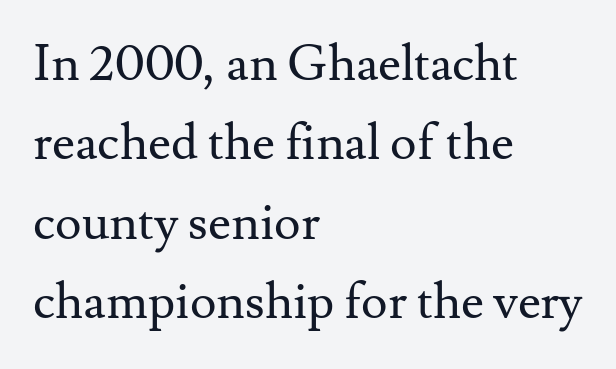
Short note: letters normally spaced. Where is the straight margin? On the left. In terms of posture, this sample is upright. The type family on display is of the serif kind. Rows of type keep a routine distance in the vertical direction.
